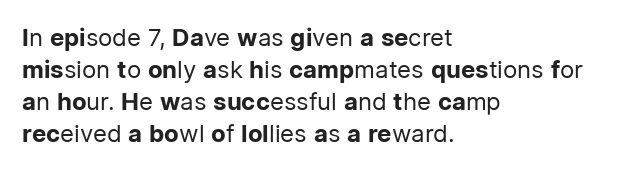
The strip under each line holds only bare page. You could call the tracking neutral — neither tight nor loose. Where is the straight margin? On the left. Upright lettering throughout. The weight tops out at a normal text grade.
